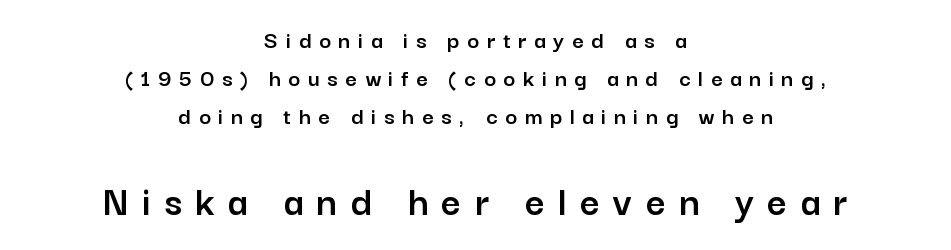
Q: Is the text italic (slanted)? A: No, it is upright.
Q: Is the typeface a serif or a sans-serif typeface? A: Sans-serif.
Q: Is the text underlined? A: No.
Q: How is the paragraph aligned? A: Centered.
Q: Is the spacing between letters normal or unusually wide? A: Unusually wide.
Q: Is the spacing between lines tight, normal or loose? A: Normal.
Q: Which block of text is set in a larger size, the first (top) or the second (bottom)? A: The second (bottom) one.
Q: Width (condensed, normal, or wide)? A: Normal.
Q: Stroke contrast? A: Low.
Q: x-height? A: Medium.
Q: Monospaced? A: No.
